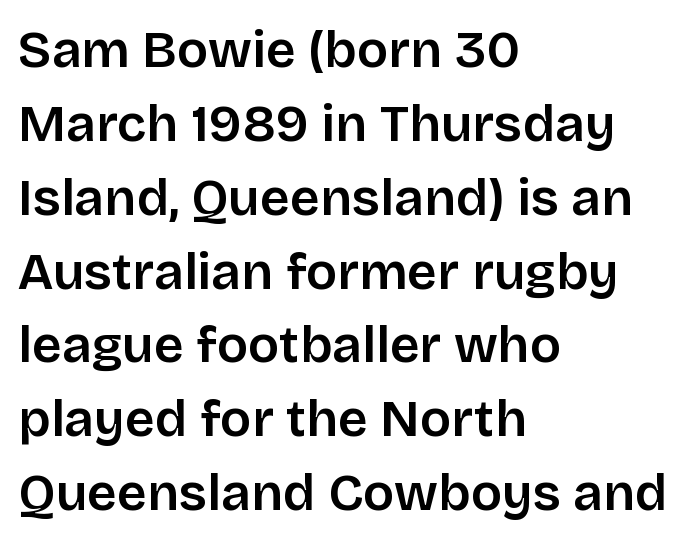
Q: Is the text bold? A: Semi-bold.
Q: Is the text italic (slanted)? A: No, it is upright.
Q: Is the typeface a serif or a sans-serif typeface? A: Sans-serif.
Q: Is the text underlined? A: No.
Q: How is the paragraph aligned? A: Left-aligned.
Q: Is the spacing between letters normal or unusually wide? A: Normal.
Q: Is the spacing between lines tight, normal or loose? A: Normal.
Q: Width (condensed, normal, or wide)? A: Normal.
Q: Stroke contrast? A: Low.
Q: x-height? A: Large.
Q: Monospaced? A: No.
